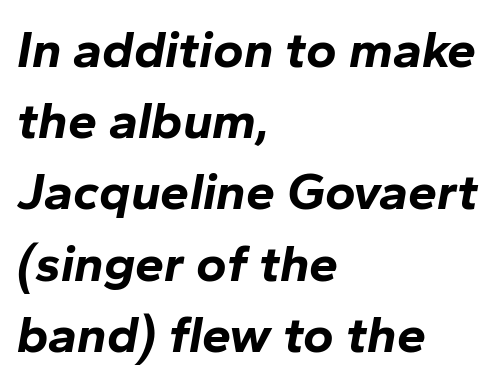
Q: Is the text bold? A: Yes.
Q: Is the text italic (slanted)? A: Yes, it leans right by about 10 degrees.
Q: Is the text underlined? A: No.
Q: How is the paragraph aligned? A: Left-aligned.
Q: Is the spacing between letters normal or unusually wide? A: Normal.
Q: Is the spacing between lines tight, normal or loose? A: Normal.
Q: Width (condensed, normal, or wide)? A: Normal.
Q: Stroke contrast? A: Low.
Q: x-height? A: Medium.
Q: Monospaced? A: No.
